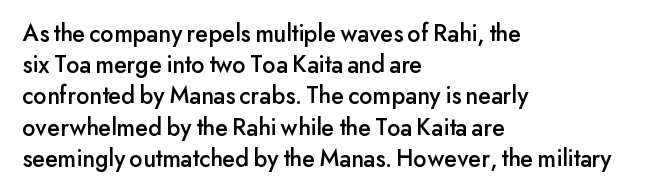
Q: Is the text italic (slanted)? A: No, it is upright.
Q: Is the text underlined? A: No.
Q: How is the paragraph aligned? A: Left-aligned.
Q: Is the spacing between letters normal or unusually wide? A: Normal.
Q: Is the spacing between lines tight, normal or loose? A: Normal.
